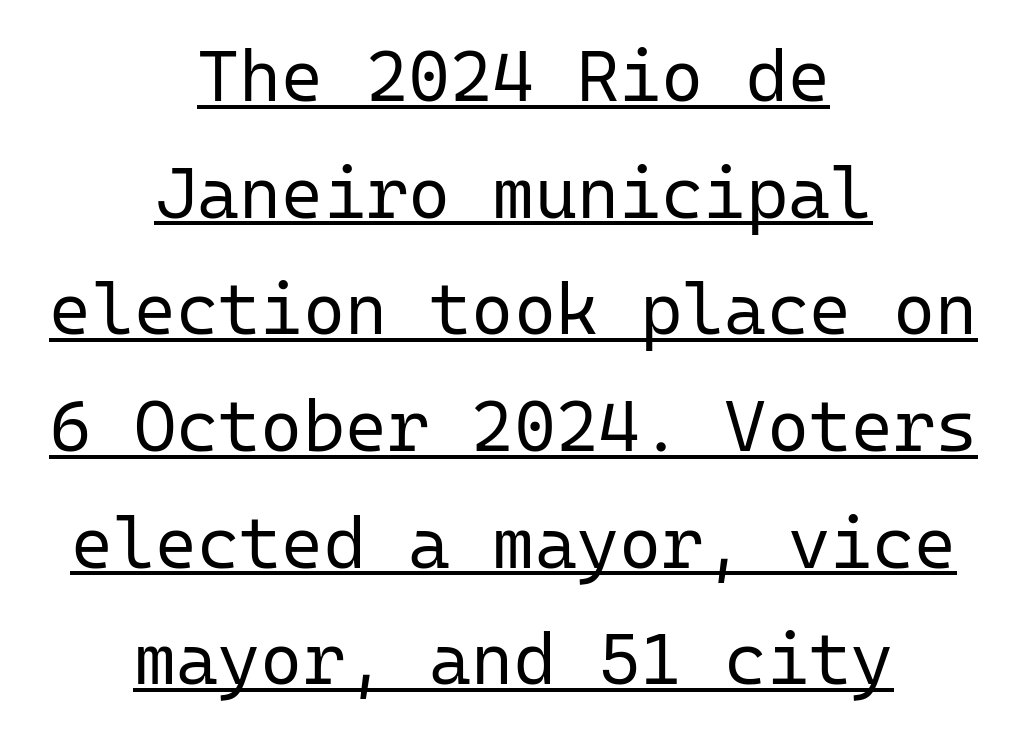
{"serif": "no", "italic": "no", "bold": "no", "weight": "regular", "width": "normal", "stroke_contrast": "low", "x_height": "medium", "monospaced": "yes", "underline": "yes", "align": "center", "line_spacing": "normal", "line_spacing_ratio": 1.62, "letter_spacing": "normal", "letter_spacing_em": 0.0, "glyph_px": 72}
